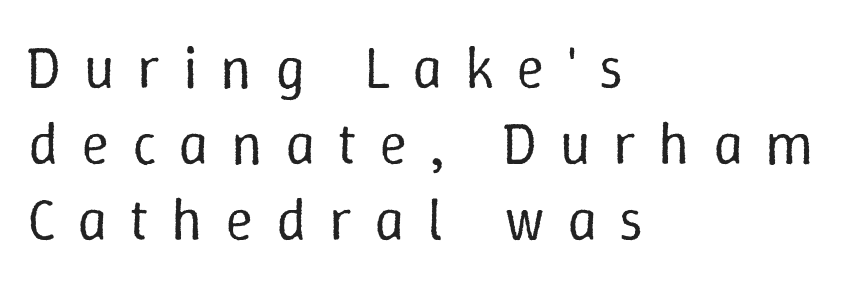
{"italic": "no", "bold": "no", "weight": "regular", "width": "normal", "stroke_contrast": "low", "x_height": "medium", "monospaced": "no", "underline": "no", "align": "left", "line_spacing": "normal", "line_spacing_ratio": 1.29, "letter_spacing": "wide", "letter_spacing_em": 0.38, "glyph_px": 59}
